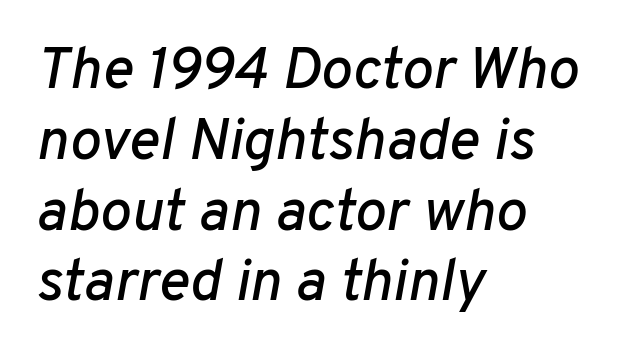
The image shows 59 px text type, italic (leaning right); set left-aligned, line spacing 1.2x, normal letter spacing, not underlined; low stroke contrast and a medium x-height.
